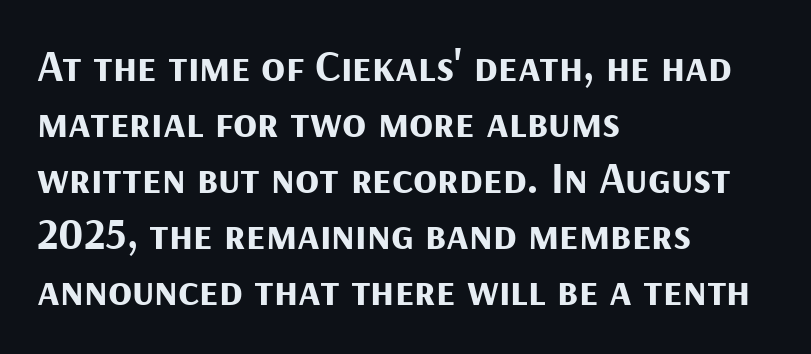
Each letter keeps its own natural width here, so spacing adapts to shape. This rendering employs a face without finishing strokes, i.e., a sans-serif. Lines of text with bare space underneath. Line beginnings align vertically; line endings do not.
